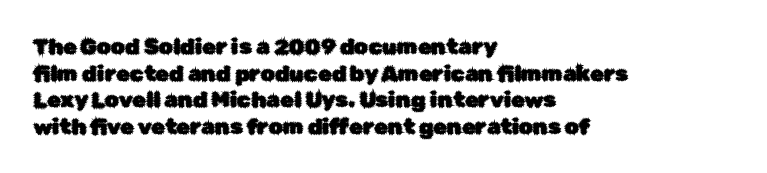
{"italic": "no", "underline": "no", "align": "left", "line_spacing_ratio": 1.21, "letter_spacing": "normal", "letter_spacing_em": 0.0, "glyph_px": 22}
